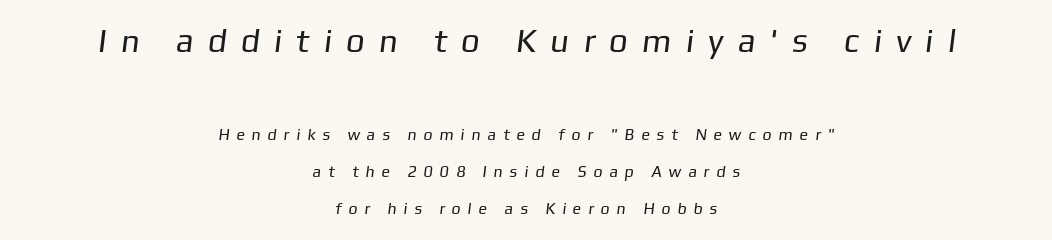
{"serif": "no", "bold": "no", "weight": "regular", "width": "normal", "stroke_contrast": "low", "x_height": "medium", "monospaced": "no", "underline": "no", "align": "center", "line_spacing": "loose", "line_spacing_ratio": 2.34, "letter_spacing": "wide", "letter_spacing_em": 0.43, "larger_block": "first", "size_ratio": 2.06, "glyph_px": 33}
